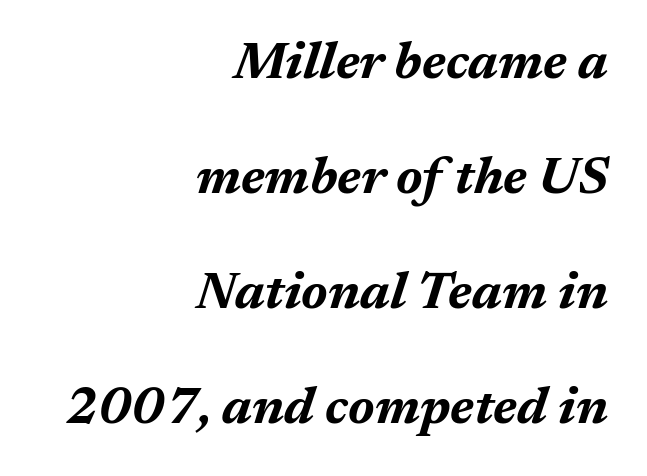
Leading: increased. Spacing verdict: proportional, widths tailored to each character. The face used here has the dense, thick strokes of a bold. Does the lettering tilt? It does — this is italic. The space beneath each line is pristine and unruled. Characters follow at the spacing the type designer built in.
